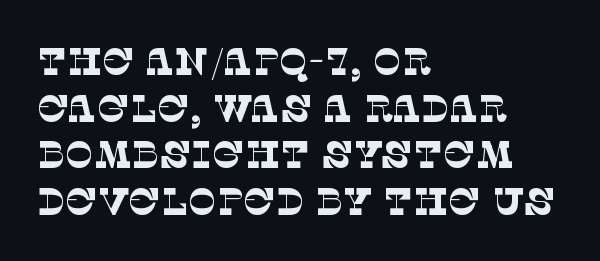
Q: Is the text bold? A: No.
Q: Is the typeface a serif or a sans-serif typeface? A: Serif.
Q: Is the text underlined? A: No.
Q: How is the paragraph aligned? A: Left-aligned.
Q: Is the spacing between letters normal or unusually wide? A: Normal.
Q: Width (condensed, normal, or wide)? A: Normal.
Q: Stroke contrast? A: Low.
Q: x-height? A: Large.
Q: Monospaced? A: No.
